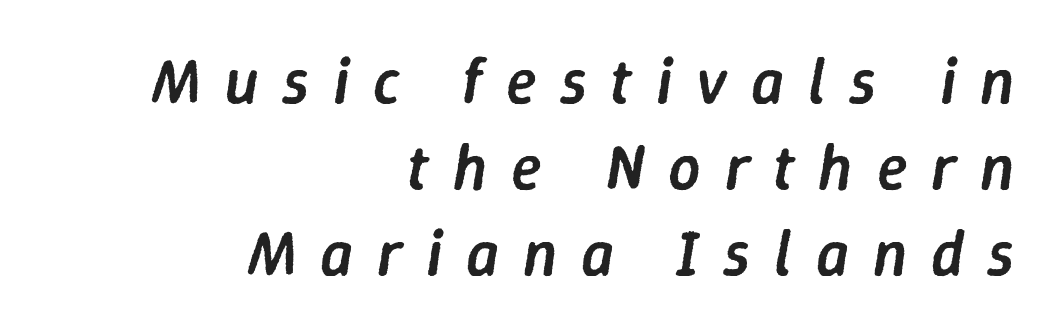
{"italic": "yes", "lean": "right", "slant_degrees": 9, "bold": "semi", "weight": "semibold", "width": "normal", "stroke_contrast": "low", "x_height": "medium", "monospaced": "no", "underline": "no", "align": "right", "line_spacing": "normal", "line_spacing_ratio": 1.34, "letter_spacing": "wide", "letter_spacing_em": 0.37, "glyph_px": 64}
